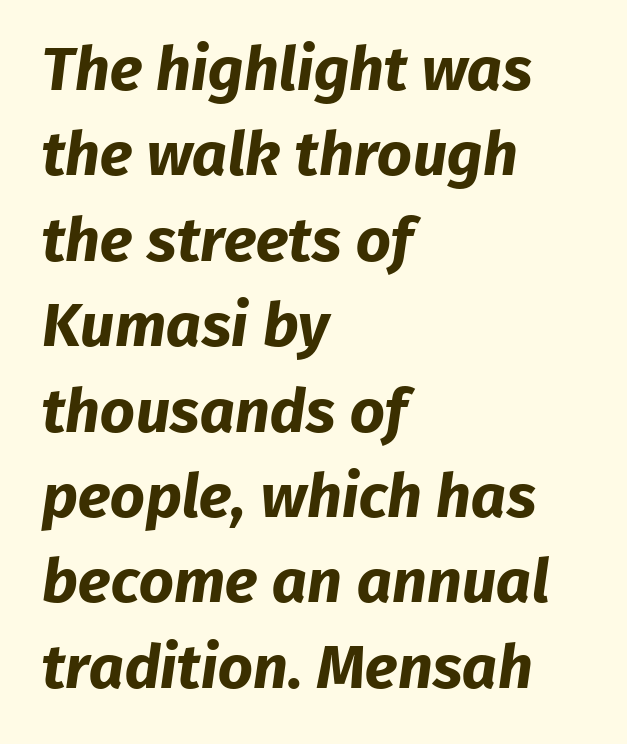
{"serif": "no", "bold": "yes", "weight": "bold", "width": "normal", "stroke_contrast": "low", "x_height": "medium", "monospaced": "no", "underline": "no", "align": "left", "line_spacing": "normal", "line_spacing_ratio": 1.4, "letter_spacing": "normal", "letter_spacing_em": 0.0, "glyph_px": 61}
